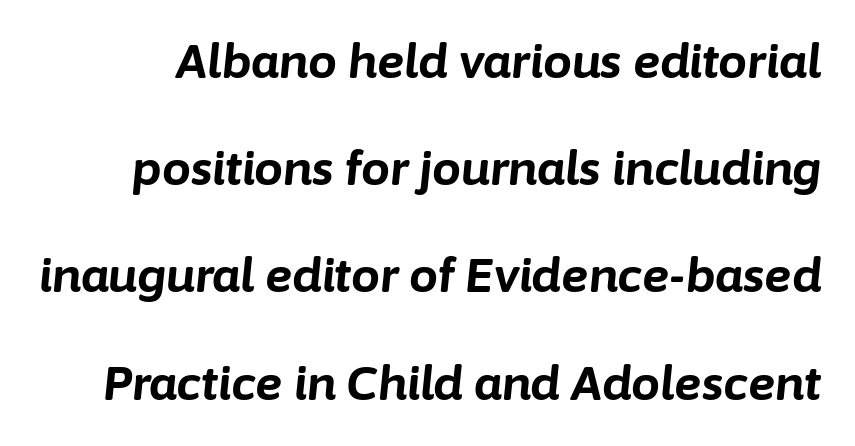
Q: Is the text bold? A: Yes.
Q: Is the text italic (slanted)? A: Yes, it leans right by about 6 degrees.
Q: Is the text underlined? A: No.
Q: Is the spacing between letters normal or unusually wide? A: Normal.
Q: Is the spacing between lines tight, normal or loose? A: Loose.
Q: Width (condensed, normal, or wide)? A: Normal.
Q: Stroke contrast? A: Low.
Q: x-height? A: Medium.
Q: Monospaced? A: No.
